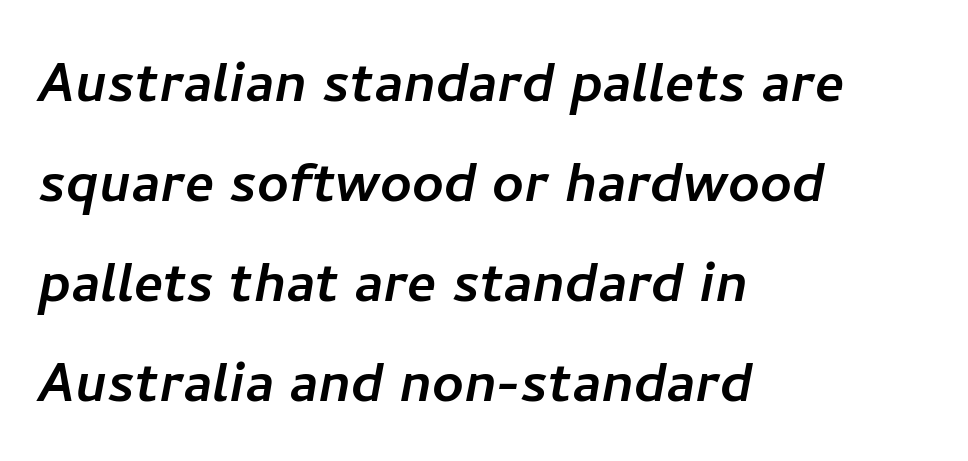
The image shows 69 px sans-serif type; set left-aligned, normal line spacing (1.45x), normal letter spacing, not underlined; low stroke contrast and a medium x-height.
